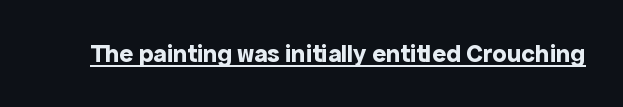
{"italic": "no", "bold": "yes", "underline": "yes", "letter_spacing": "normal", "letter_spacing_em": 0.0, "glyph_px": 26}
